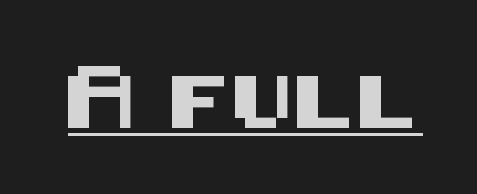
Does a line run under the words? Yes, clearly. This rendering leaves character spacing at its baseline value. Quick note: not italic, upright. Regarding serifs, this sample does without them.
